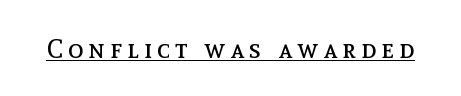
The image shows 26 px text type, upright; set unusually wide letter spacing (+0.2 em), underlined.
